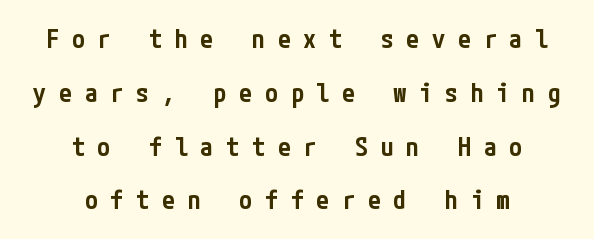
Words appear elongated and porous because spacing is wide. The baseline area is clear. A semibold gives these letters moderate extra thickness, short of bold. Honestly, the rows look like they've been pulled way apart.
